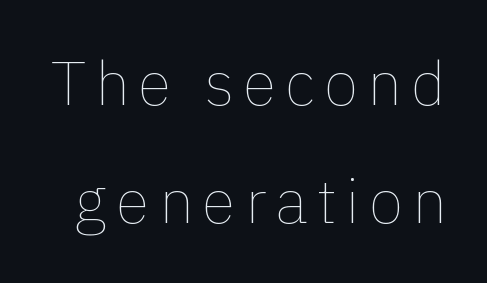
{"italic": "no", "bold": "no", "weight": "thin", "width": "normal", "x_height": "medium", "monospaced": "no", "underline": "no", "line_spacing": "loose", "line_spacing_ratio": 1.91, "glyph_px": 62}
